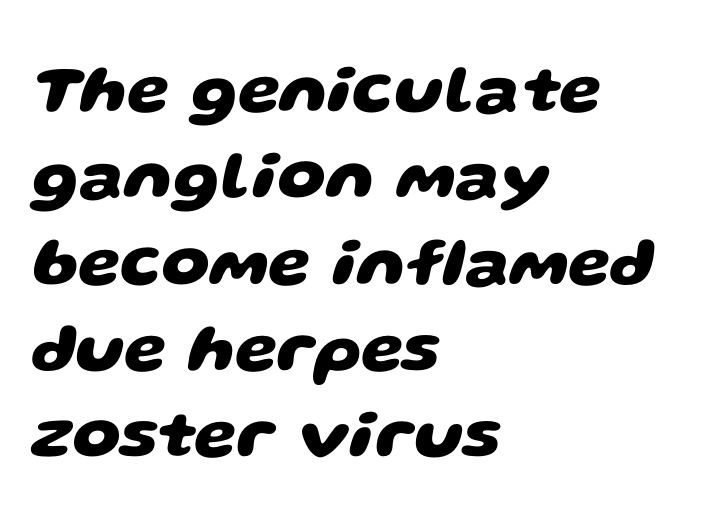
Does the weight exceed regular? Yes, all the way to bold. Looks like regular typesetting: each glyph gets only the width it needs. Serif or sans? Sans — the stroke terminals are bare. Leading: standard.
